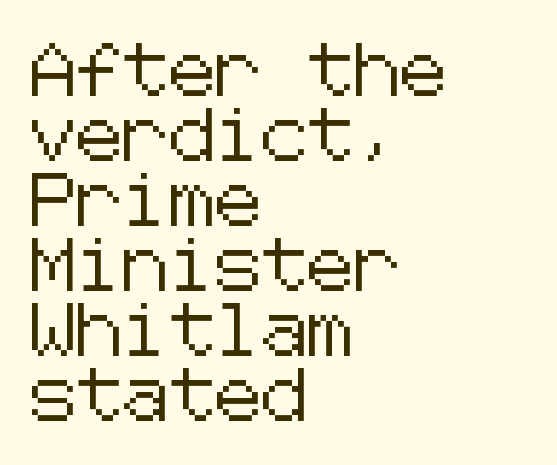
Ordinary non-slanted type is in use. A bare baseline throughout the passage. Default kerning and tracking; the words read as compact shapes. The text was rendered using a sans face with plain stroke endings. Baseline-to-baseline distance is the conventional proportion of letter height. Teacher's note: observe the even left margin — that is flush-left alignment.
